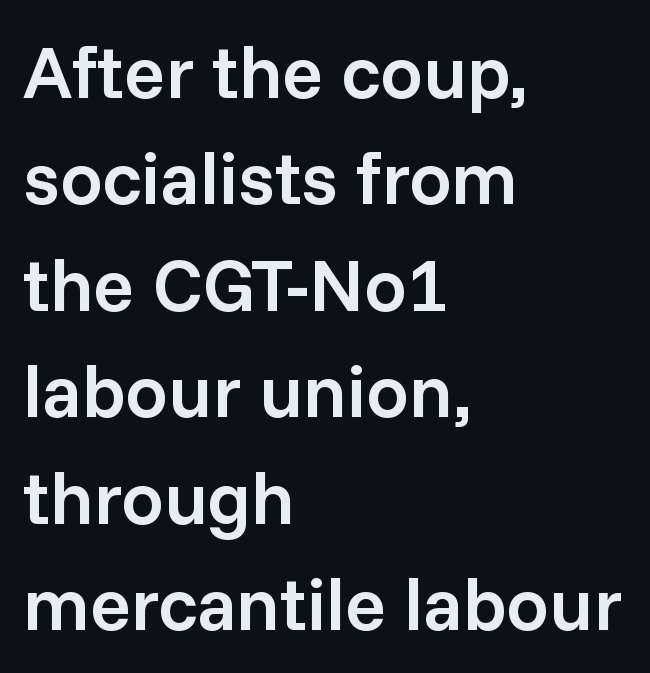
{"serif": "no", "italic": "no", "bold": "semi", "weight": "semibold", "width": "normal", "stroke_contrast": "low", "x_height": "medium", "monospaced": "no", "underline": "no", "align": "left", "line_spacing": "normal", "line_spacing_ratio": 1.42, "letter_spacing": "normal", "letter_spacing_em": 0.0, "glyph_px": 75}
